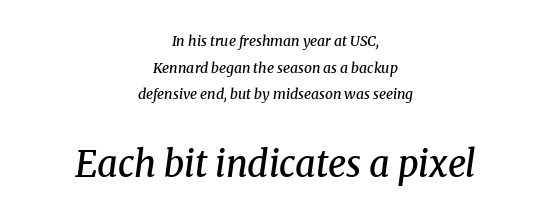
Caption: semibold face, moderately heavy strokes. Quick note: underline off. This is oblique type, the kind used for emphasis or titles. Stroke terminals: seriffed. This sample is center-justified, so both line endings float freely. Is this a fixed-width face? No — the glyphs have proportional, varying widths.
